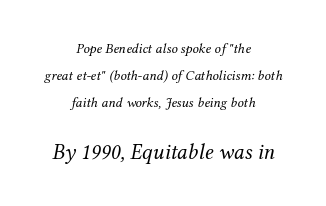
{"italic": "yes", "lean": "right", "slant_degrees": 12, "bold": "no", "underline": "no", "align": "center", "line_spacing": "loose", "line_spacing_ratio": 1.94, "letter_spacing": "normal", "letter_spacing_em": 0.0, "larger_block": "second", "size_ratio": 1.57, "glyph_px": 22}
